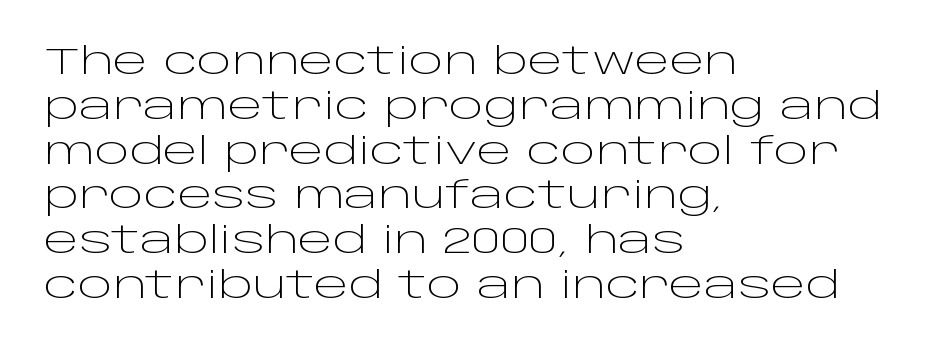
{"serif": "no", "italic": "no", "bold": "no", "weight": "light", "width": "wide", "stroke_contrast": "low", "x_height": "large", "monospaced": "no", "underline": "no", "align": "left", "line_spacing_ratio": 1.21, "letter_spacing": "normal", "letter_spacing_em": 0.0, "glyph_px": 37}
